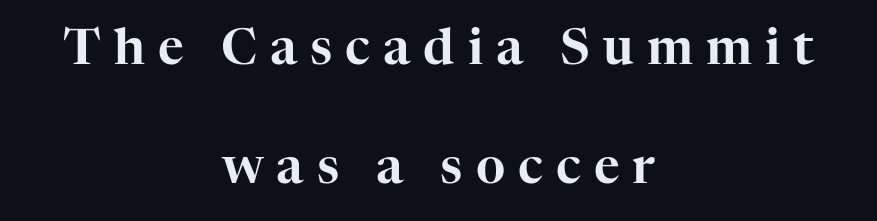
The image shows 50 px serif type, upright; set centered, loose line spacing (2.39x), unusually wide letter spacing (+0.26 em), not underlined; high stroke contrast and a medium x-height.
